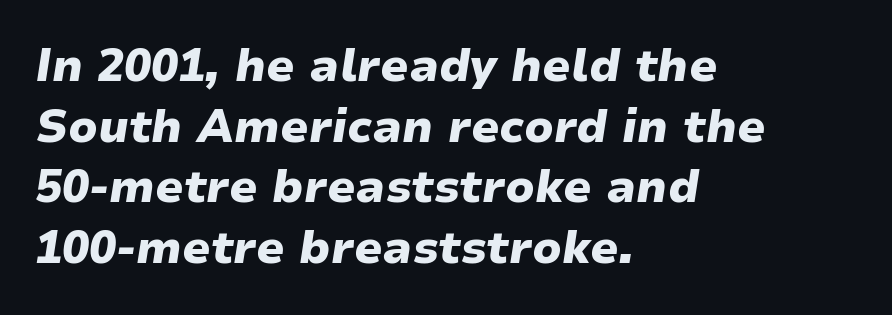
The setting favours the left margin, as ordinary paragraphs usually do. Rule under the text: the space is simply empty. Yep, that's italic — everything's leaning. These lines carry a lot of weight — the face is fully bold. Glyph-to-glyph distance matches everyday printed text. The rendering uses natural spacing where letterforms have individual widths.
